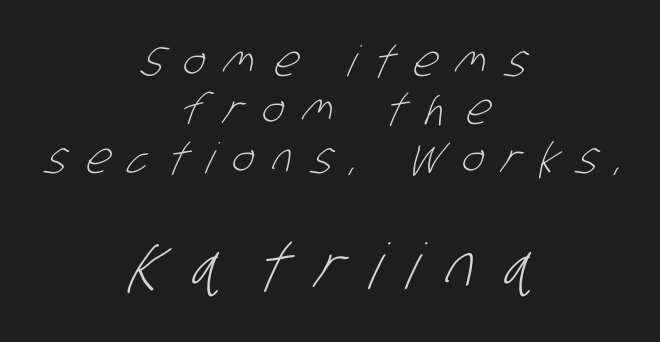
The image shows 63 px light, condensed sans-serif type; set centered, tight line spacing (1.15x), unusually wide letter spacing (+0.46 em), not underlined; the second (bottom) block is 1.5x larger; low stroke contrast and a large x-height.
